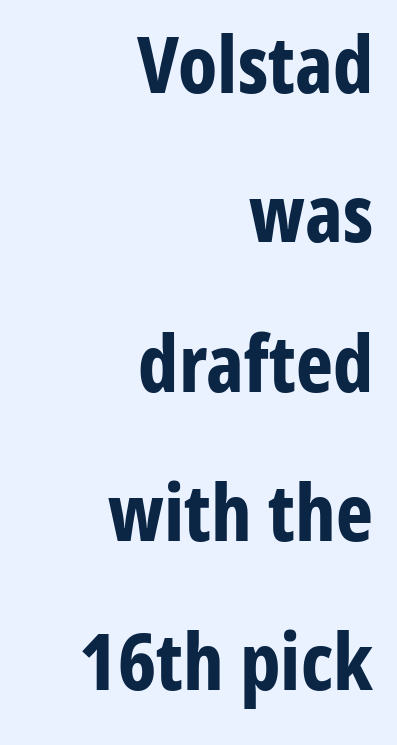
{"serif": "no", "italic": "no", "bold": "yes", "weight": "bold", "width": "condensed", "stroke_contrast": "low", "x_height": "medium", "monospaced": "no", "underline": "no", "align": "right", "line_spacing_ratio": 1.89, "letter_spacing": "normal", "letter_spacing_em": 0.0, "glyph_px": 79}
